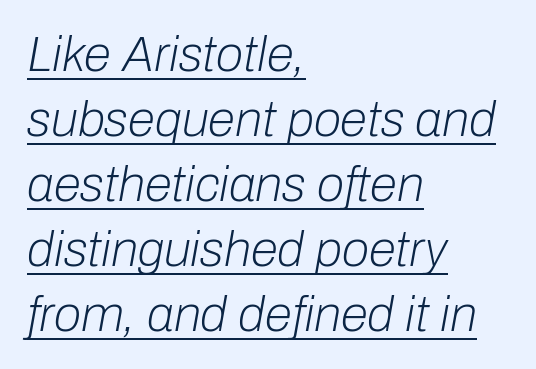
The image shows 50 px light type, italic (leaning right); set left-aligned, normal line spacing (1.3x), normal letter spacing, underlined; low stroke contrast and a medium x-height.
